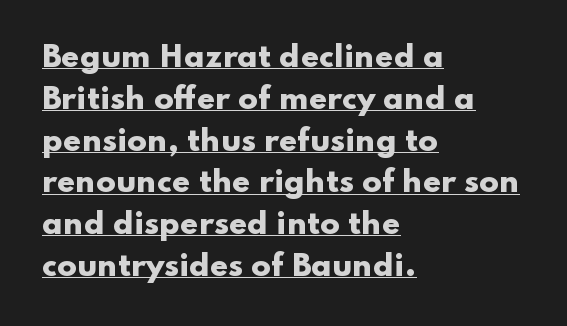
{"serif": "no", "italic": "no", "bold": "yes", "weight": "heavy", "width": "wide", "stroke_contrast": "low", "x_height": "small", "monospaced": "no", "underline": "yes", "align": "left", "line_spacing": "normal", "line_spacing_ratio": 1.44, "letter_spacing": "normal", "letter_spacing_em": 0.0, "glyph_px": 29}
